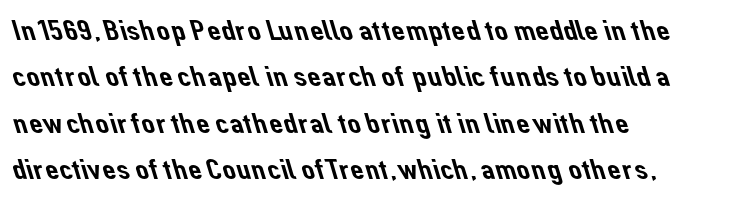
The image shows 30 px sans-serif type; set left-aligned, normal line spacing (1.55x), normal letter spacing, not underlined; low stroke contrast and a medium x-height.
